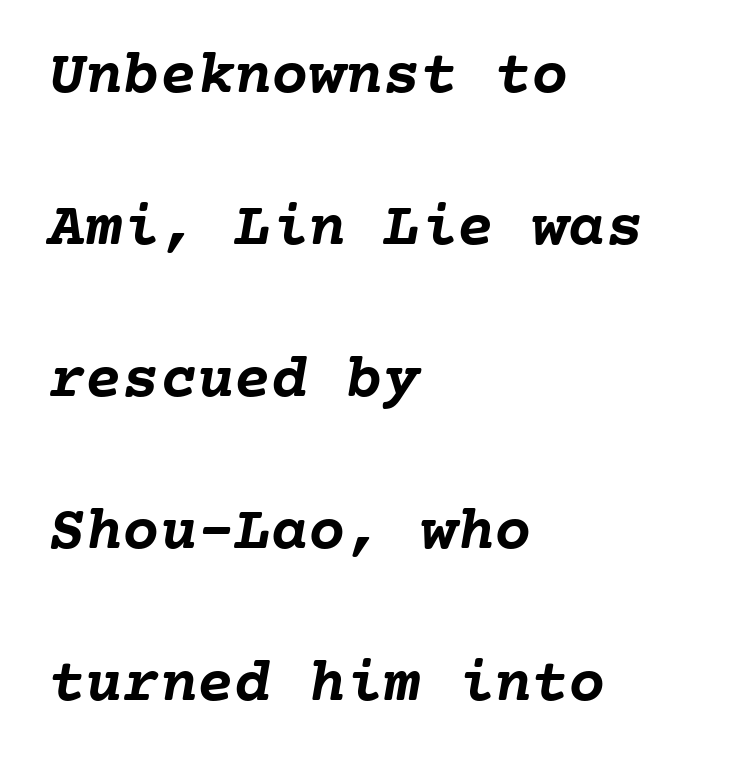
The image shows 62 px semibold type, monospaced; set left-aligned, loose line spacing (2.45x), normal letter spacing, not underlined; low stroke contrast and a medium x-height.
